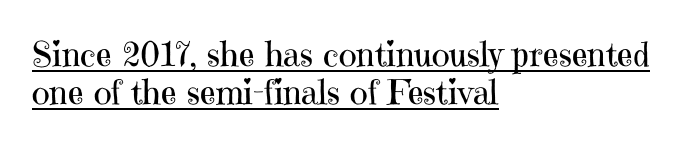
{"serif": "yes", "italic": "no", "bold": "no", "weight": "regular", "width": "normal", "stroke_contrast": "high", "x_height": "medium", "monospaced": "no", "underline": "yes", "align": "left", "line_spacing": "tight", "line_spacing_ratio": 1.11, "letter_spacing": "normal", "letter_spacing_em": 0.0, "glyph_px": 34}
